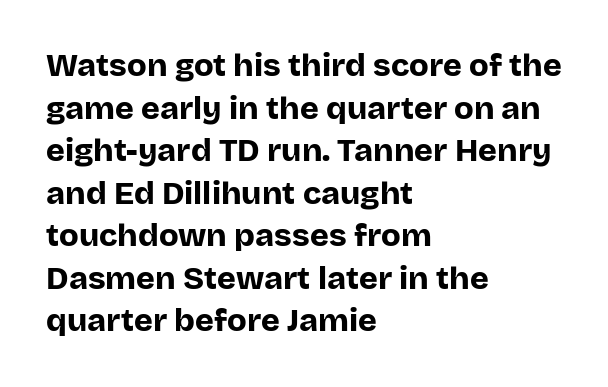
This is roman type, the default non-slanted kind. Line beginnings align vertically; line endings do not. The face used here is a sans, in the tradition of grotesques and geometrics. Weight check: bold — yes, fully.
